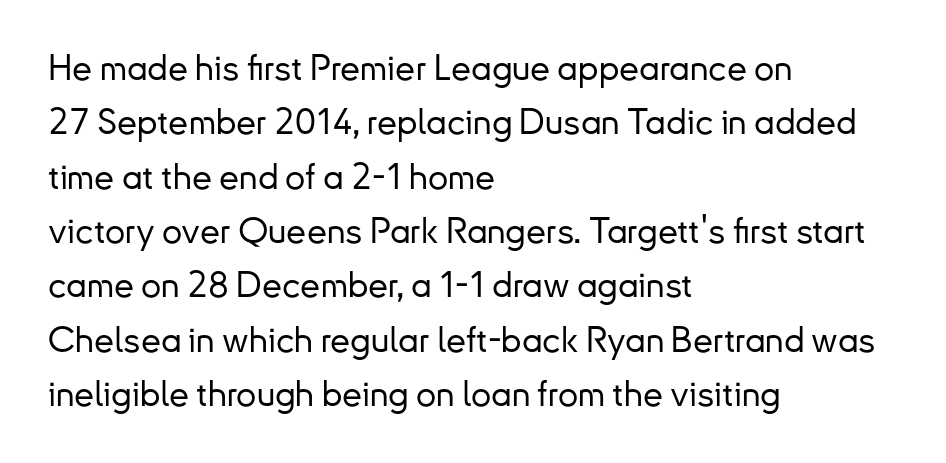
Q: Is the text italic (slanted)? A: No, it is upright.
Q: Is the typeface a serif or a sans-serif typeface? A: Sans-serif.
Q: Is the text underlined? A: No.
Q: How is the paragraph aligned? A: Left-aligned.
Q: Is the spacing between letters normal or unusually wide? A: Normal.
Q: Is the spacing between lines tight, normal or loose? A: Normal.
Q: Width (condensed, normal, or wide)? A: Normal.
Q: Stroke contrast? A: Low.
Q: x-height? A: Small.
Q: Monospaced? A: No.
